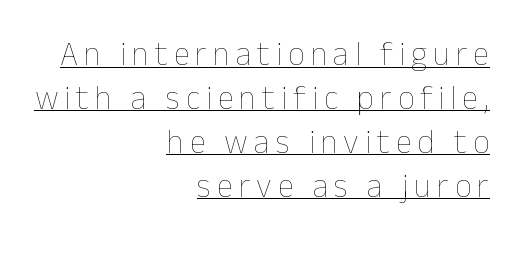
Do the characters align in a grid? No, the font is proportional. The font's upright variant was chosen for this text. This sample carries an underscore along the baseline area. The vertical gap from one line to the next is medium. Is this a heavy cut? Hardly; it is regular or lighter. Layout note: lines flush right.
